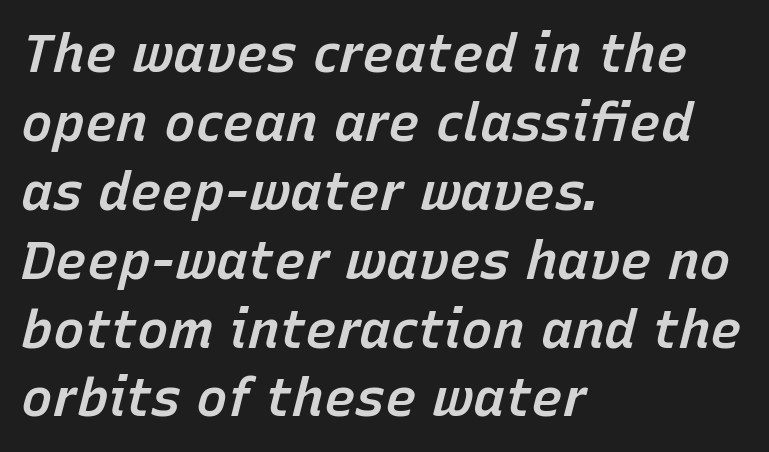
{"italic": "yes", "lean": "right", "slant_degrees": 15, "bold": "semi", "weight": "semibold", "width": "normal", "stroke_contrast": "low", "x_height": "medium", "monospaced": "no", "underline": "no", "align": "left", "line_spacing": "normal", "line_spacing_ratio": 1.3, "letter_spacing": "normal", "letter_spacing_em": 0.0, "glyph_px": 53}
